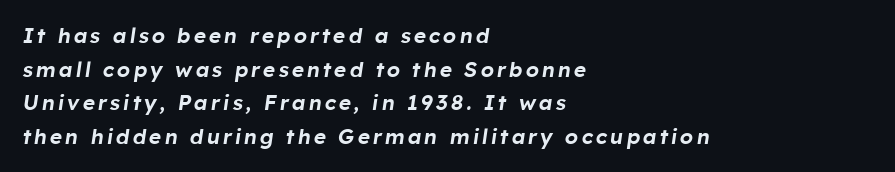
{"italic": "yes", "lean": "right", "slant_degrees": 8, "underline": "no", "align": "left", "line_spacing": "normal", "line_spacing_ratio": 1.6, "glyph_px": 21}
